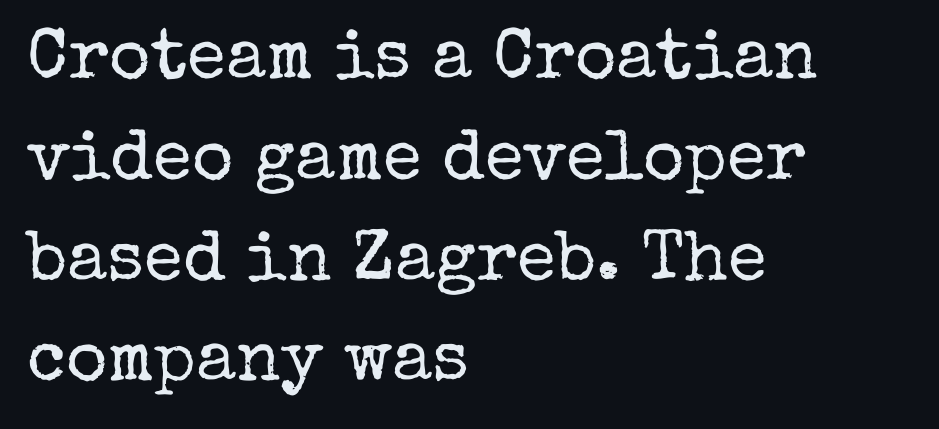
{"serif": "yes", "italic": "no", "bold": "no", "weight": "regular", "width": "normal", "stroke_contrast": "low", "x_height": "medium", "monospaced": "no", "underline": "no", "align": "left", "line_spacing": "normal", "line_spacing_ratio": 1.42, "letter_spacing": "normal", "letter_spacing_em": 0.0, "glyph_px": 71}
